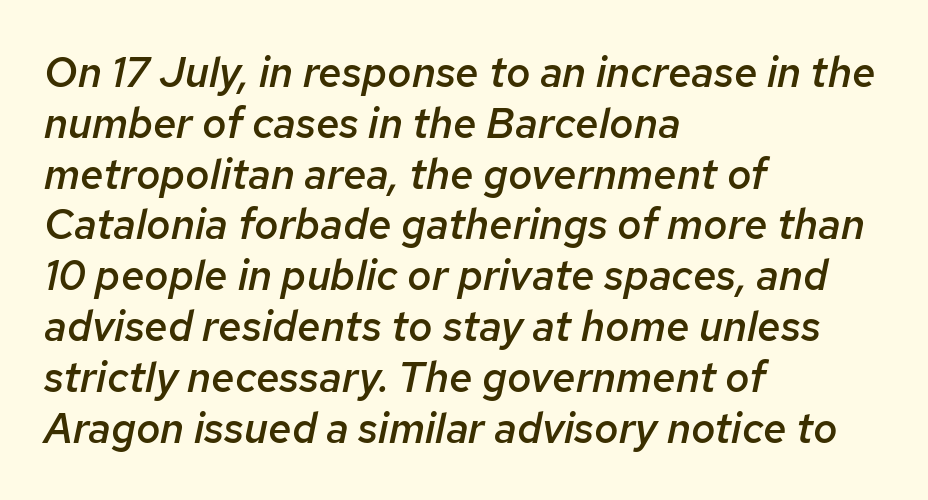
The image shows 42 px semibold type, italic (leaning right); set left-aligned, line spacing 1.21x, normal letter spacing, not underlined; low stroke contrast and a medium x-height.
